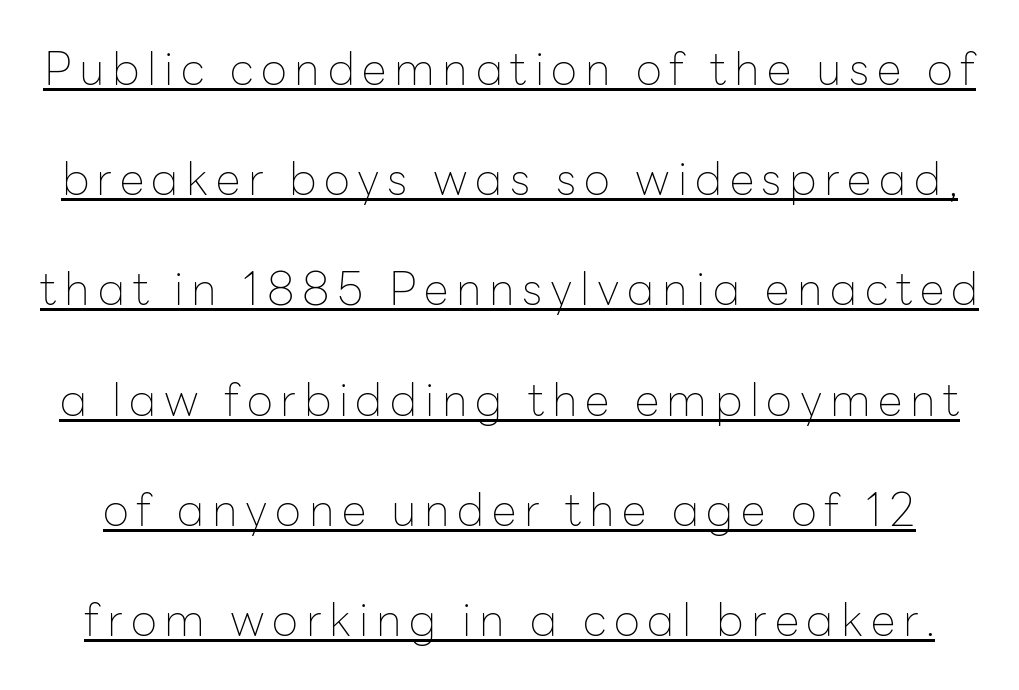
Caption: face not bold, strokes unweighted. A great deal of white space separates one row of letters from the next. Proportional: the letters do not fall into vertical columns. Check the space under the baseline: a stroke is drawn there.
